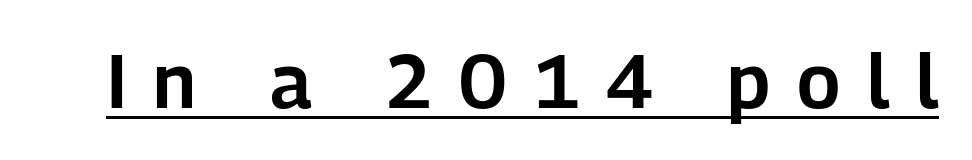
The image shows 76 px sans-serif type, upright; set unusually wide letter spacing (+0.35 em), underlined; low stroke contrast and a medium x-height.
